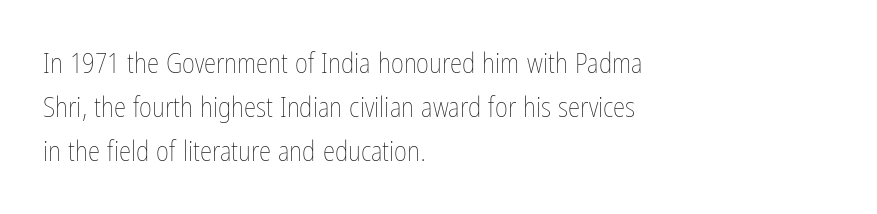
The image shows 28 px thin, condensed type, upright; set left-aligned, normal line spacing (1.58x), normal letter spacing, not underlined; low stroke contrast and a medium x-height.
